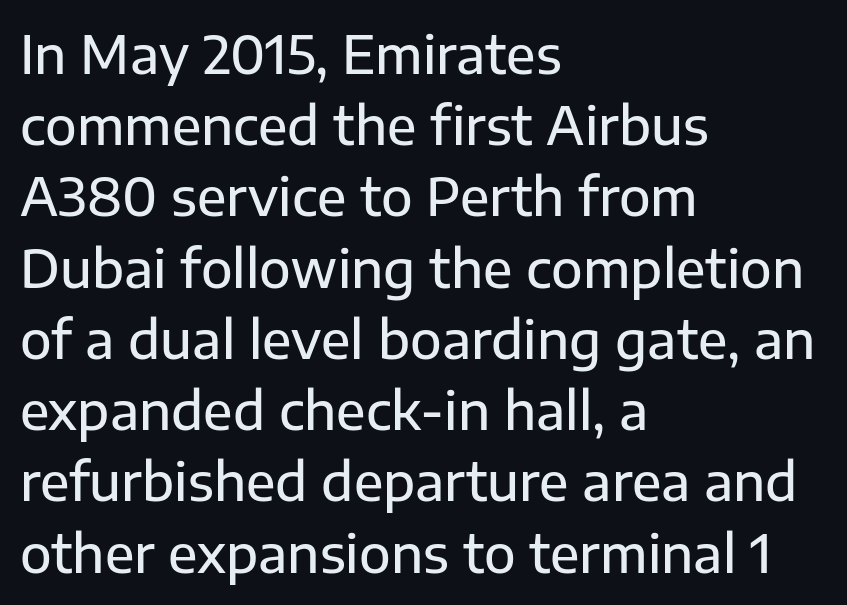
{"serif": "no", "italic": "no", "width": "normal", "stroke_contrast": "low", "x_height": "medium", "monospaced": "no", "underline": "no", "align": "left", "line_spacing": "normal", "line_spacing_ratio": 1.37, "letter_spacing": "normal", "letter_spacing_em": 0.0, "glyph_px": 52}
